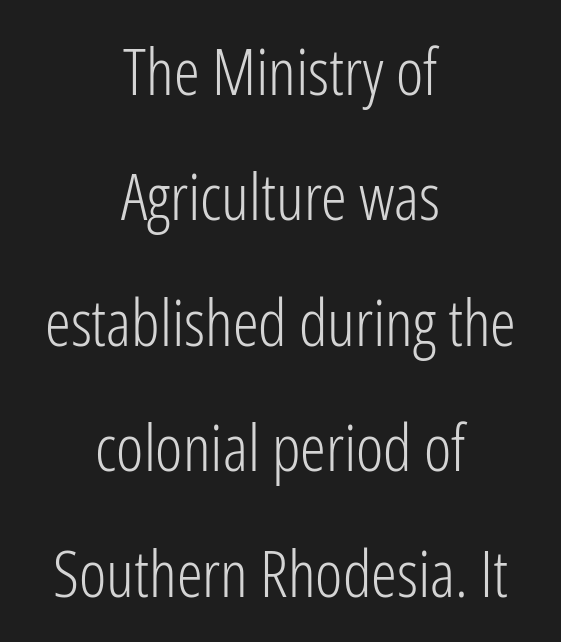
Q: Is the text bold? A: No.
Q: Is the text italic (slanted)? A: No, it is upright.
Q: Is the typeface a serif or a sans-serif typeface? A: Sans-serif.
Q: Is the text underlined? A: No.
Q: How is the paragraph aligned? A: Centered.
Q: Is the spacing between letters normal or unusually wide? A: Normal.
Q: Is the spacing between lines tight, normal or loose? A: Loose.
Q: Width (condensed, normal, or wide)? A: Condensed.
Q: Stroke contrast? A: Low.
Q: x-height? A: Medium.
Q: Monospaced? A: No.
